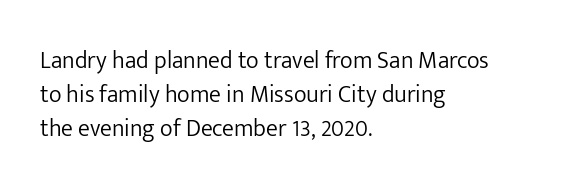
The image shows 24 px text type, upright; set left-aligned, normal line spacing (1.42x), normal letter spacing, not underlined.
